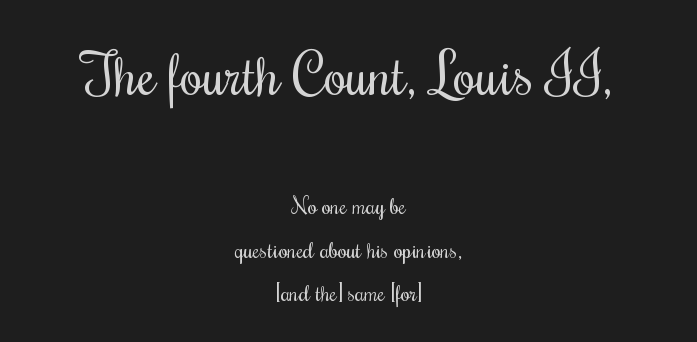
Character widths vary here, with narrow letters taking less room than wide ones. Ink coverage per letter is moderate at most. Note: serifs present on the glyphs. A bare baseline throughout the passage. Compared with a flush-left layout, this one balances lines on the center instead.
